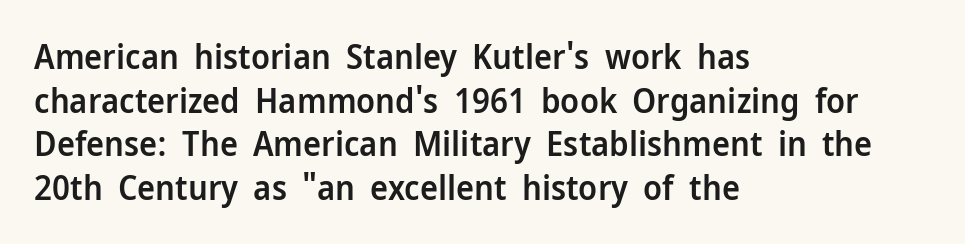
Note: no serifs on the glyphs. Rows of type keep a routine distance in the vertical direction. Compared with a centered layout, this one pins lines to the left instead. Notice how the stems are strictly vertical — no italics here. Short note: letters normally spaced. Moderately thickened strokes mark this as semibold type.
